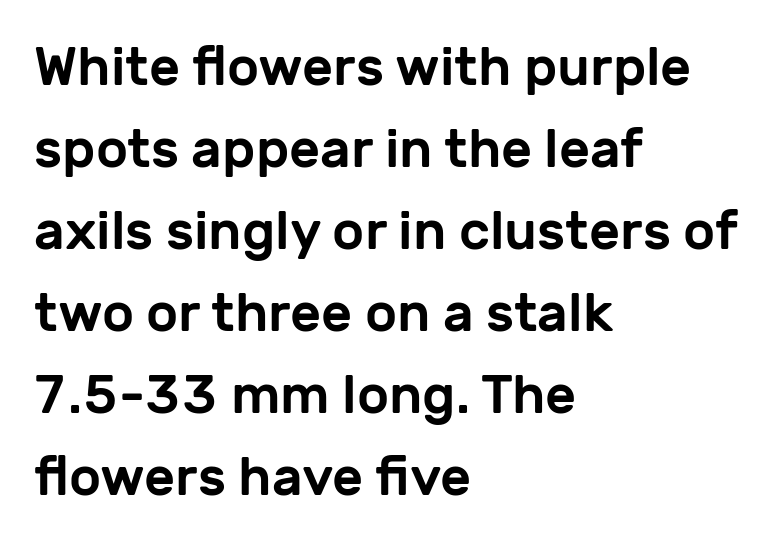
{"serif": "no", "italic": "no", "width": "normal", "stroke_contrast": "low", "x_height": "medium", "monospaced": "no", "underline": "no", "align": "left", "line_spacing": "normal", "line_spacing_ratio": 1.52, "letter_spacing": "normal", "letter_spacing_em": 0.0, "glyph_px": 54}
